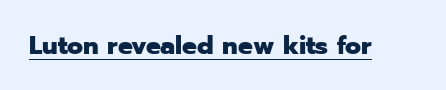
{"italic": "no", "bold": "yes", "underline": "yes", "letter_spacing": "normal", "letter_spacing_em": 0.0, "glyph_px": 26}
